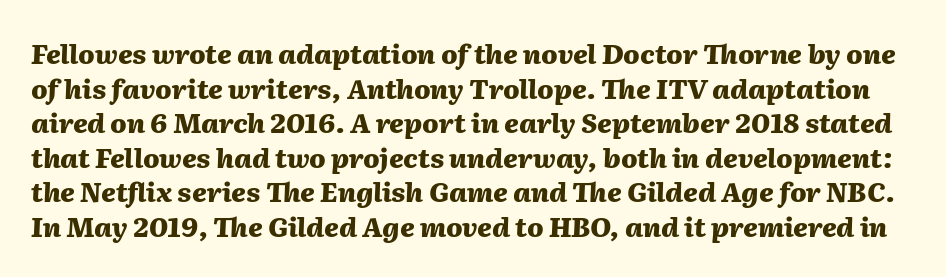
{"italic": "yes", "lean": "right", "slant_degrees": 2, "bold": "yes", "underline": "no", "line_spacing": "normal", "line_spacing_ratio": 1.28, "letter_spacing": "normal", "letter_spacing_em": 0.0, "glyph_px": 27}
